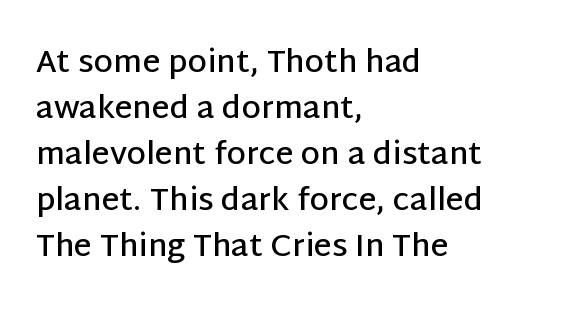
The image shows 31 px semibold sans-serif type, upright; set left-aligned, normal line spacing (1.48x), normal letter spacing, not underlined; low stroke contrast and a large x-height.
